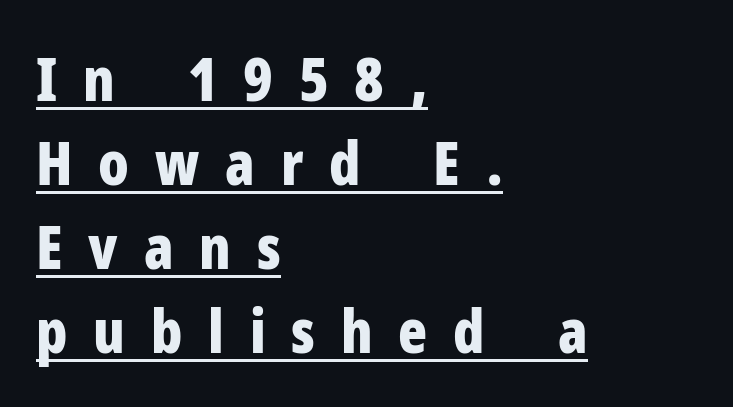
Q: Is the text bold? A: Yes.
Q: Is the text italic (slanted)? A: No, it is upright.
Q: Is the typeface a serif or a sans-serif typeface? A: Sans-serif.
Q: Is the text underlined? A: Yes.
Q: How is the paragraph aligned? A: Left-aligned.
Q: Is the spacing between letters normal or unusually wide? A: Unusually wide.
Q: Is the spacing between lines tight, normal or loose? A: Normal.
Q: Width (condensed, normal, or wide)? A: Condensed.
Q: Stroke contrast? A: Low.
Q: x-height? A: Medium.
Q: Monospaced? A: No.
